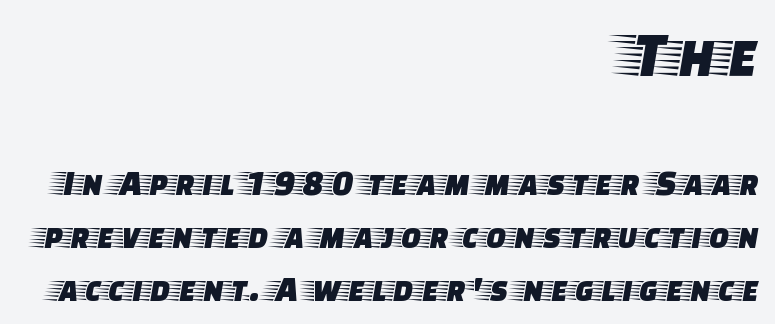
The image shows 65 px wide serif type; set right-aligned, normal line spacing (1.43x), normal letter spacing, not underlined; the first (top) block is 1.76x larger; low stroke contrast and a large x-height.
